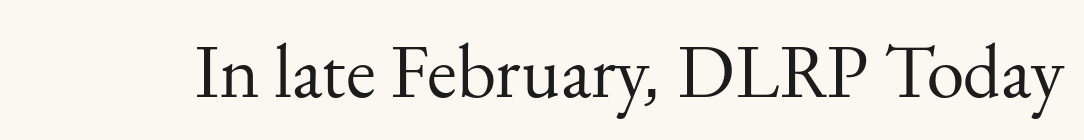
A quiet, ordinary-to-light weight characterises the typeface. Look at the tracking — it's just the regular setting, nothing added. Check where the strokes stop: tiny serifs finish them off. You could not count columns in this text — the font is proportionally spaced.
